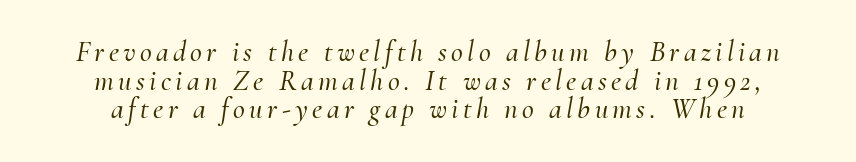
The image shows 29 px serif type, italic (leaning right); set centered, tight line spacing (0.99x), not underlined; medium stroke contrast and a small x-height.
